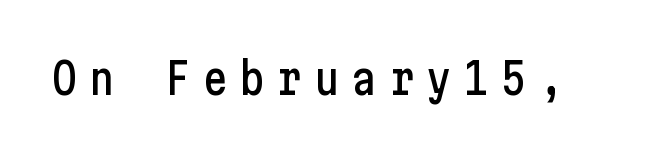
Q: Is the text italic (slanted)? A: No, it is upright.
Q: Is the typeface a serif or a sans-serif typeface? A: Sans-serif.
Q: Is the text underlined? A: No.
Q: Is the spacing between letters normal or unusually wide? A: Unusually wide.
Q: Width (condensed, normal, or wide)? A: Condensed.
Q: Stroke contrast? A: Low.
Q: x-height? A: Medium.
